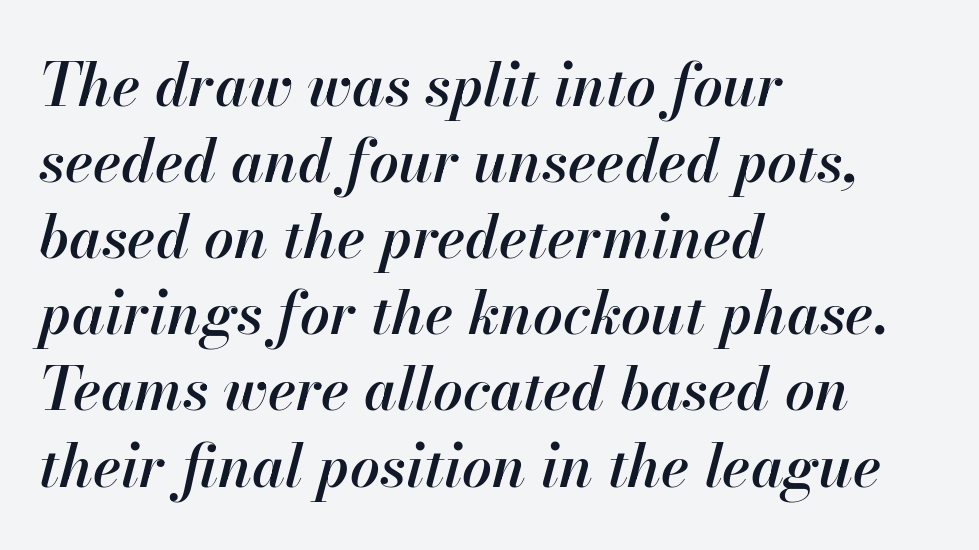
{"italic": "yes", "lean": "right", "slant_degrees": 13, "bold": "semi", "weight": "semibold", "width": "normal", "stroke_contrast": "high", "x_height": "small", "monospaced": "no", "underline": "no", "align": "left", "line_spacing": "normal", "line_spacing_ratio": 1.29, "letter_spacing": "normal", "letter_spacing_em": 0.0, "glyph_px": 59}
